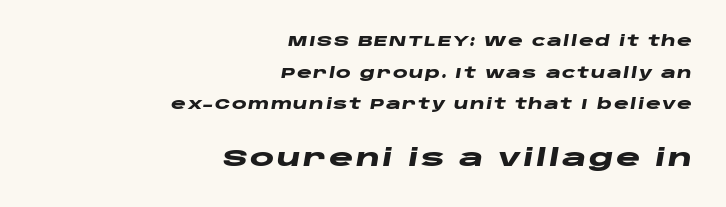
The image shows 23 px bold type, italic (leaning right); set right-aligned, loose line spacing (2.26x), not underlined; the second (bottom) block is 1.64x larger.
